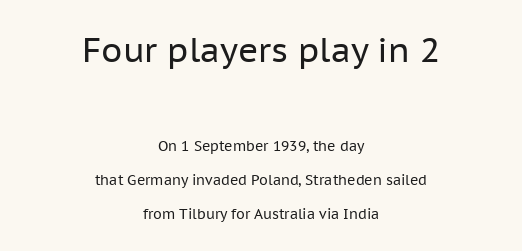
Line spacing here is loose. These two chunks differ in scale, with the top chunk taking the larger measure. The letters carry no serifs — their stems end cleanly without finishing strokes. The setting favours the middle, as headings and verse often do. Notice how the stems are strictly vertical — no italics here.
